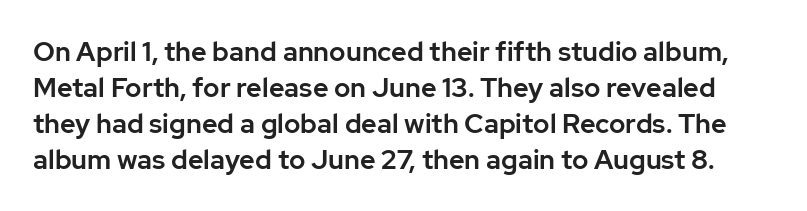
{"italic": "no", "underline": "no", "line_spacing": "normal", "line_spacing_ratio": 1.33, "letter_spacing": "normal", "letter_spacing_em": 0.0, "glyph_px": 27}
